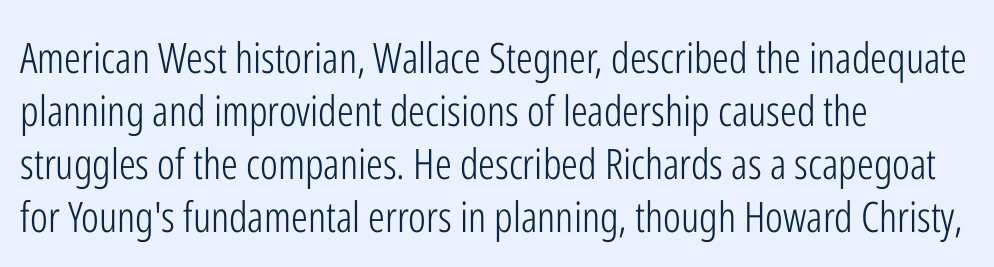
{"serif": "no", "italic": "no", "bold": "no", "weight": "light", "width": "condensed", "stroke_contrast": "low", "x_height": "medium", "monospaced": "no", "underline": "no", "align": "left", "line_spacing": "normal", "line_spacing_ratio": 1.26, "letter_spacing": "normal", "letter_spacing_em": 0.0, "glyph_px": 42}
